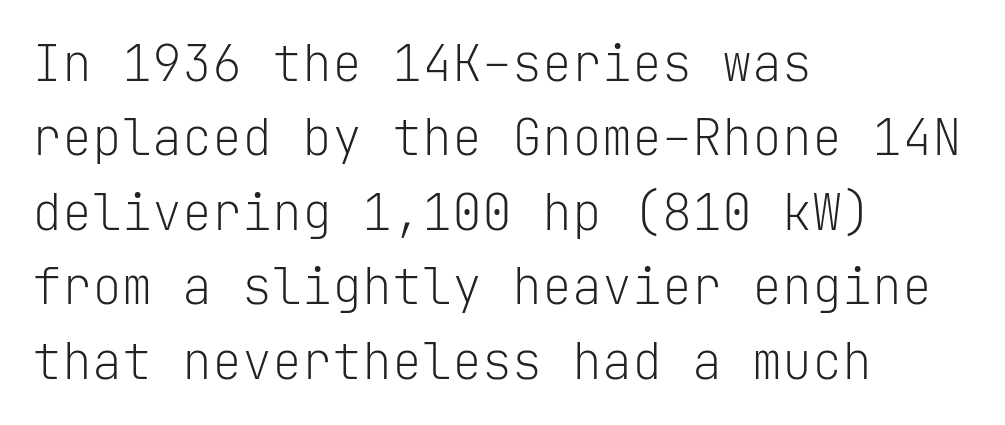
Q: Is the text bold? A: No.
Q: Is the text italic (slanted)? A: No, it is upright.
Q: Is the typeface a serif or a sans-serif typeface? A: Sans-serif.
Q: Is the text underlined? A: No.
Q: How is the paragraph aligned? A: Left-aligned.
Q: Is the spacing between letters normal or unusually wide? A: Normal.
Q: Is the spacing between lines tight, normal or loose? A: Normal.
Q: Width (condensed, normal, or wide)? A: Normal.
Q: Stroke contrast? A: Low.
Q: x-height? A: Medium.
Q: Monospaced? A: Yes.
